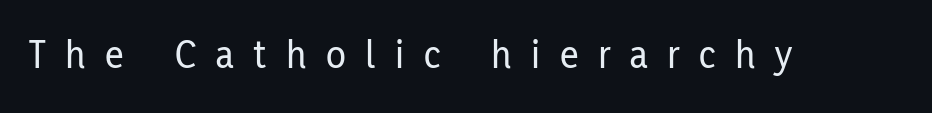
The image shows 41 px condensed sans-serif type, upright; set unusually wide letter spacing (+0.48 em), not underlined; low stroke contrast and a medium x-height.
